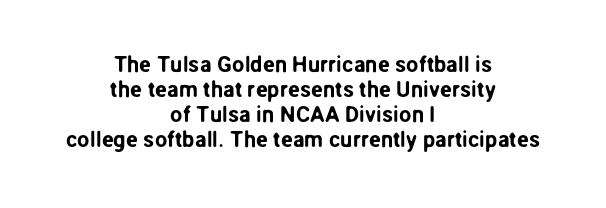
Q: Is the text italic (slanted)? A: No, it is upright.
Q: Is the text underlined? A: No.
Q: How is the paragraph aligned? A: Centered.
Q: Is the spacing between letters normal or unusually wide? A: Normal.
Q: Is the spacing between lines tight, normal or loose? A: Tight.
